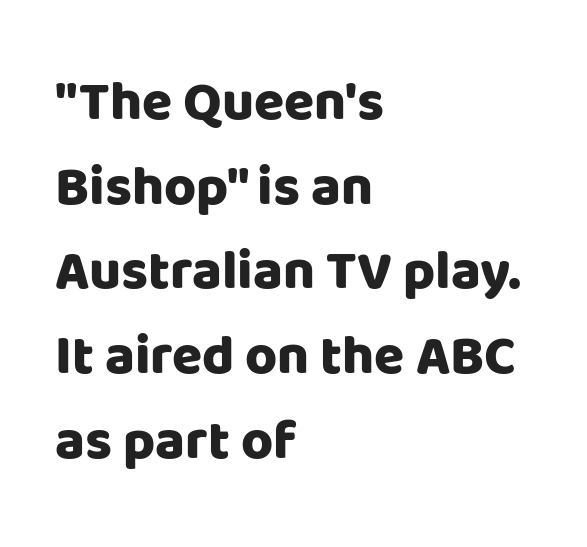
The face used here is a sans, in the tradition of grotesques and geometrics. Each new line begins a customary step beneath the previous one. No word sits above an underline. I'd describe the lettering as bold — thick and assertive.
